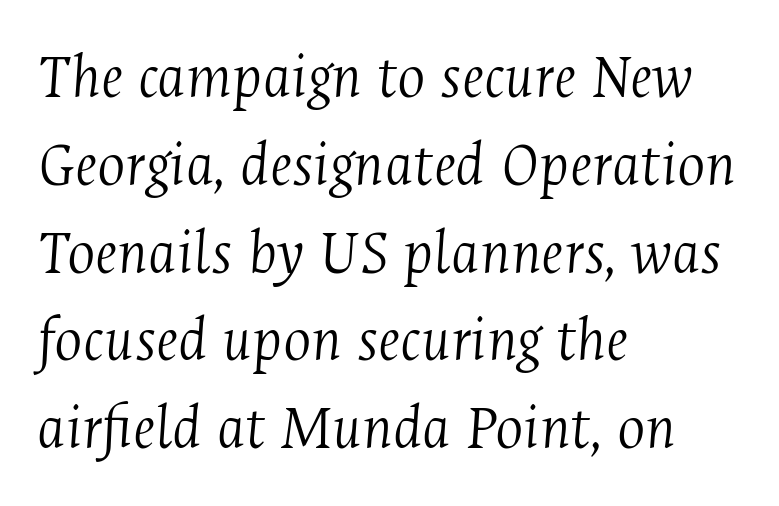
Q: Is the text bold? A: No.
Q: Is the text italic (slanted)? A: Yes, it leans right by about 4 degrees.
Q: Is the typeface a serif or a sans-serif typeface? A: Serif.
Q: Is the text underlined? A: No.
Q: How is the paragraph aligned? A: Left-aligned.
Q: Is the spacing between letters normal or unusually wide? A: Normal.
Q: Is the spacing between lines tight, normal or loose? A: Normal.
Q: Width (condensed, normal, or wide)? A: Condensed.
Q: Stroke contrast? A: Medium.
Q: x-height? A: Medium.
Q: Monospaced? A: No.
